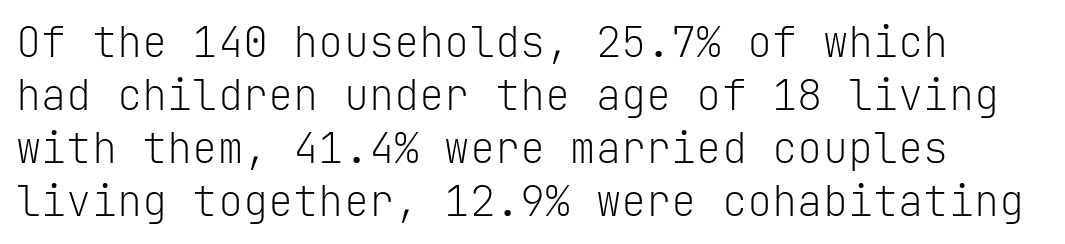
The image shows 42 px light sans-serif type, upright, monospaced; set normal line spacing (1.26x), normal letter spacing, not underlined; low stroke contrast and a medium x-height.
